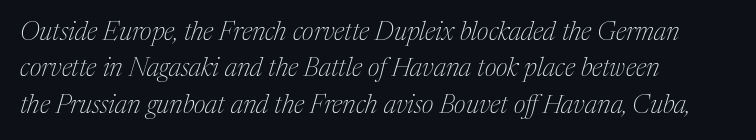
Q: Is the text bold? A: No.
Q: Is the text italic (slanted)? A: Yes, it leans right by about 17 degrees.
Q: Is the text underlined? A: No.
Q: How is the paragraph aligned? A: Left-aligned.
Q: Is the spacing between letters normal or unusually wide? A: Normal.
Q: Is the spacing between lines tight, normal or loose? A: Normal.
